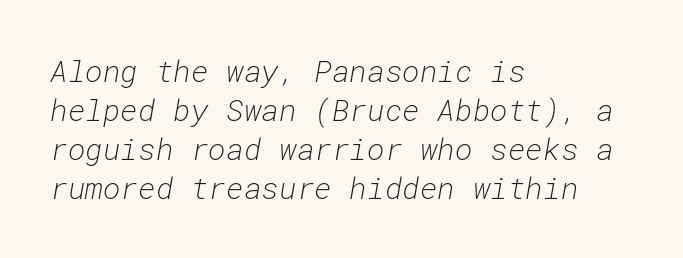
Q: Is the text bold? A: No.
Q: Is the text italic (slanted)? A: Yes, it leans right by about 10 degrees.
Q: Is the text underlined? A: No.
Q: How is the paragraph aligned? A: Left-aligned.
Q: Is the spacing between letters normal or unusually wide? A: Normal.
Q: Is the spacing between lines tight, normal or loose? A: Normal.
Q: Width (condensed, normal, or wide)? A: Normal.
Q: Stroke contrast? A: Low.
Q: x-height? A: Medium.
Q: Monospaced? A: Yes.
